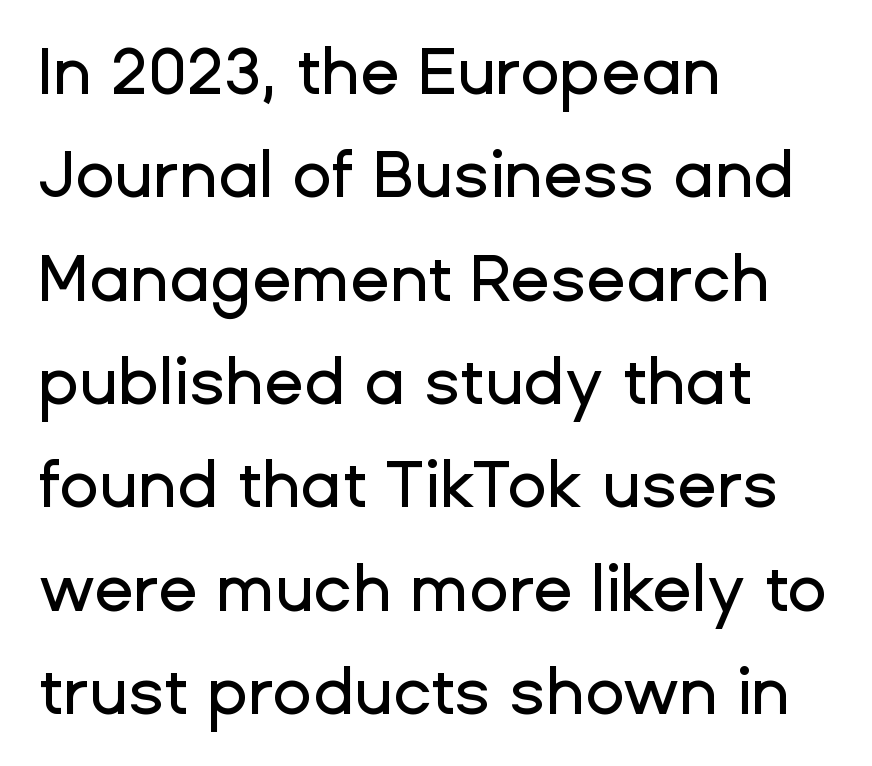
Q: Is the text italic (slanted)? A: No, it is upright.
Q: Is the typeface a serif or a sans-serif typeface? A: Sans-serif.
Q: Is the text underlined? A: No.
Q: How is the paragraph aligned? A: Left-aligned.
Q: Is the spacing between letters normal or unusually wide? A: Normal.
Q: Is the spacing between lines tight, normal or loose? A: Normal.
Q: Width (condensed, normal, or wide)? A: Normal.
Q: Stroke contrast? A: Low.
Q: x-height? A: Medium.
Q: Monospaced? A: No.
